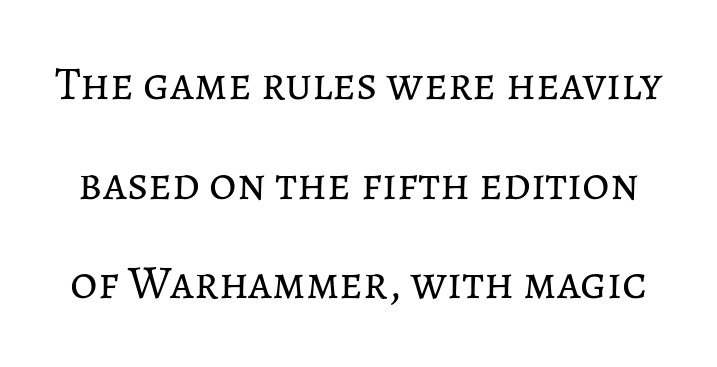
The image shows 47 px regular-weight type, upright; set loose line spacing (2.12x), normal letter spacing, not underlined; low stroke contrast and a medium x-height.
